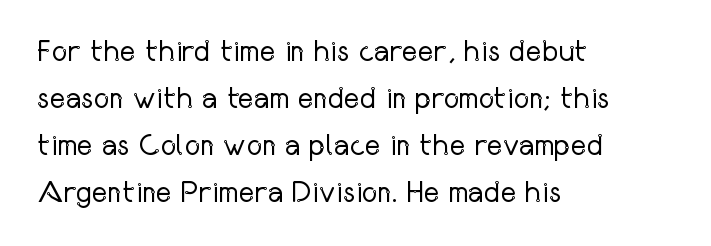
The image shows 30 px regular-weight, condensed sans-serif type, upright; set left-aligned, normal line spacing (1.57x), normal letter spacing, not underlined; low stroke contrast and a medium x-height.
